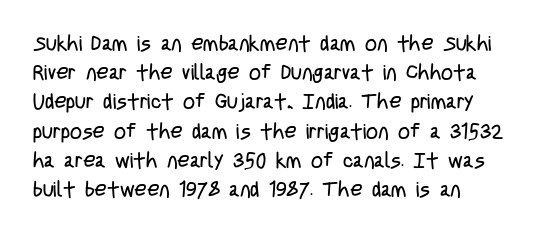
Bold? No — there's no thickening of the strokes. Glyph-to-glyph distance matches everyday printed text. Descenders are the only things crossing below the line. This sample uses an upright cut, with every glyph sitting square on the baseline. Students, observe: this is what conventionally led text looks like.
